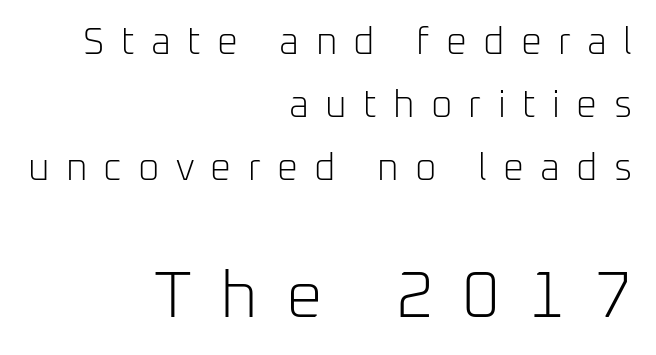
{"serif": "no", "italic": "no", "bold": "no", "weight": "light", "width": "normal", "stroke_contrast": "low", "x_height": "medium", "monospaced": "no", "underline": "no", "align": "right", "line_spacing": "normal", "line_spacing_ratio": 1.7, "letter_spacing": "wide", "letter_spacing_em": 0.44, "larger_block": "second", "size_ratio": 1.76, "glyph_px": 65}
